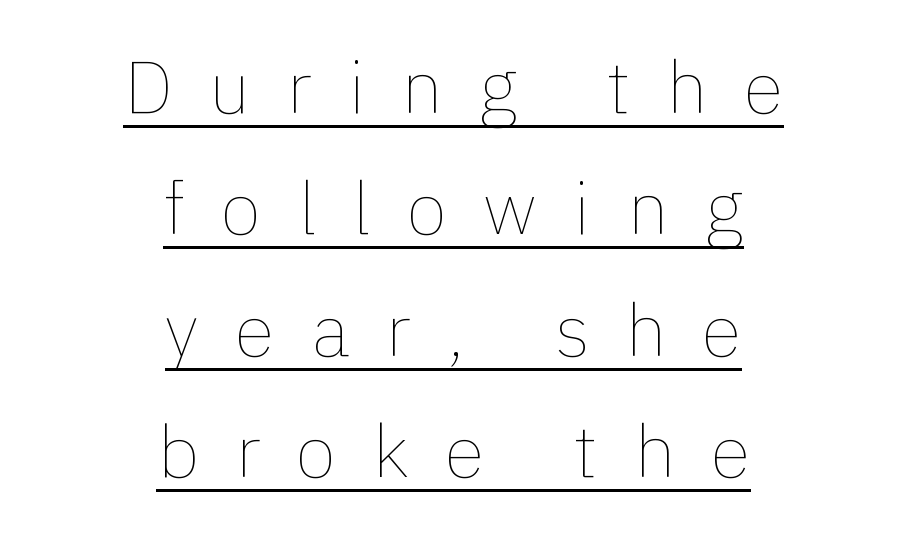
The image shows 74 px thin type, upright; set centered, normal line spacing (1.64x), unusually wide letter spacing (+0.49 em), underlined; low stroke contrast and a medium x-height.
